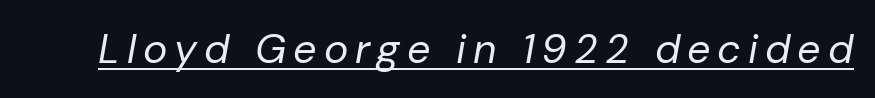
The image shows 41 px regular-weight type, italic (leaning right); set underlined; low stroke contrast and a medium x-height.
